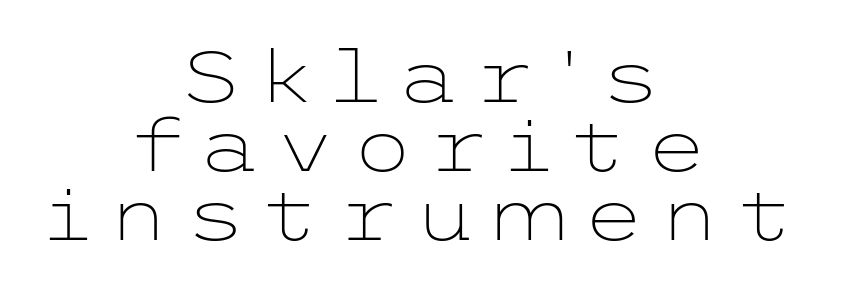
Q: Is the text bold? A: No.
Q: Is the text italic (slanted)? A: No, it is upright.
Q: Is the typeface a serif or a sans-serif typeface? A: Sans-serif.
Q: Is the text underlined? A: No.
Q: How is the paragraph aligned? A: Centered.
Q: Is the spacing between lines tight, normal or loose? A: Tight.
Q: Width (condensed, normal, or wide)? A: Wide.
Q: Stroke contrast? A: Low.
Q: x-height? A: Medium.
